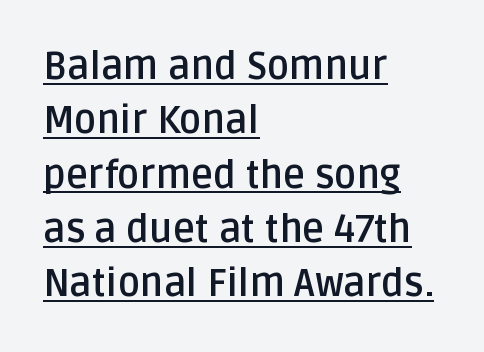
Q: Is the text bold? A: Yes.
Q: Is the text italic (slanted)? A: No, it is upright.
Q: Is the typeface a serif or a sans-serif typeface? A: Sans-serif.
Q: Is the text underlined? A: Yes.
Q: How is the paragraph aligned? A: Left-aligned.
Q: Is the spacing between letters normal or unusually wide? A: Normal.
Q: Is the spacing between lines tight, normal or loose? A: Normal.
Q: Width (condensed, normal, or wide)? A: Normal.
Q: Stroke contrast? A: Low.
Q: x-height? A: Large.
Q: Monospaced? A: No.
